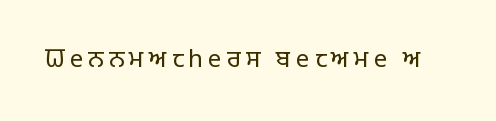
Glyph-to-glyph distance is far greater than everyday printed text. The type sits square on the baseline with zero lean. Stems and bowls with no extra thickness — not bold. Clear beneath every line of the passage.
